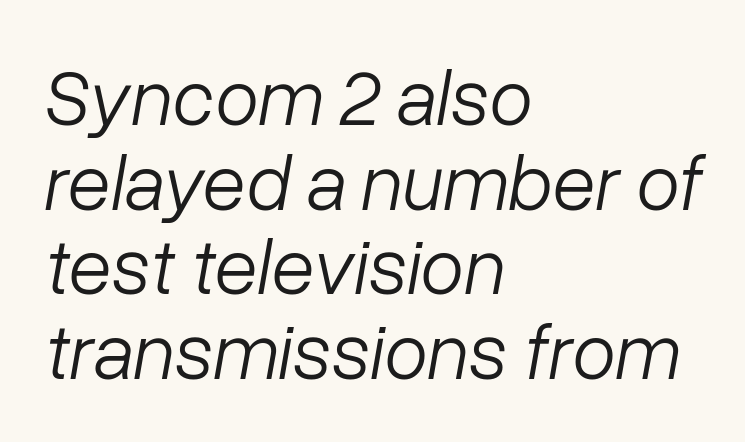
Q: Is the text bold? A: No.
Q: Is the text italic (slanted)? A: Yes, it leans right by about 10 degrees.
Q: Is the text underlined? A: No.
Q: How is the paragraph aligned? A: Left-aligned.
Q: Is the spacing between letters normal or unusually wide? A: Normal.
Q: Is the spacing between lines tight, normal or loose? A: Tight.
Q: Width (condensed, normal, or wide)? A: Normal.
Q: Stroke contrast? A: Low.
Q: x-height? A: Medium.
Q: Monospaced? A: No.
